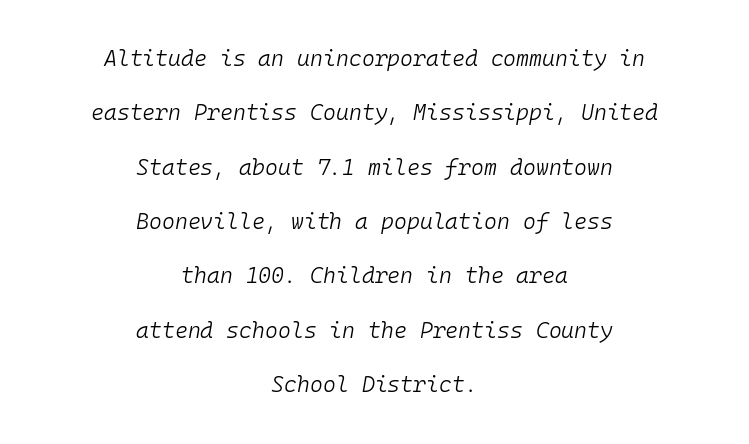
The image shows 22 px text type, italic (leaning right); set centered, loose line spacing (2.47x), normal letter spacing, not underlined.
